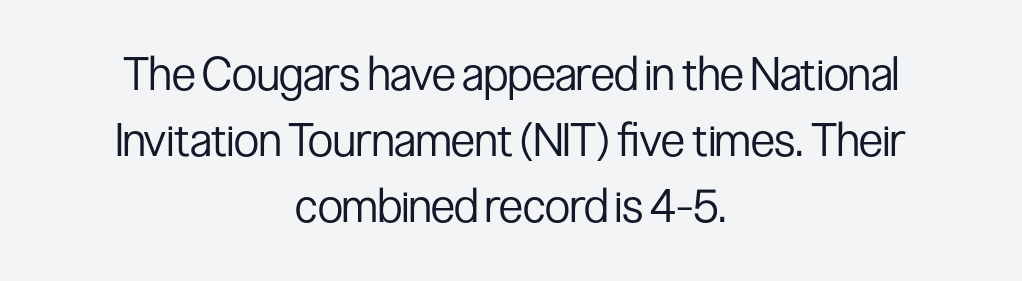
{"serif": "no", "italic": "no", "bold": "no", "weight": "regular", "width": "condensed", "stroke_contrast": "low", "x_height": "medium", "monospaced": "no", "underline": "no", "align": "center", "line_spacing": "normal", "line_spacing_ratio": 1.44, "letter_spacing": "normal", "letter_spacing_em": 0.0, "glyph_px": 46}
